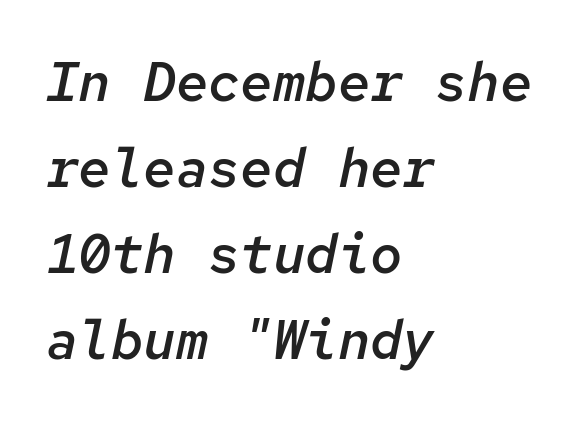
Check the space under the baseline: it is left empty. If you drew a line through each stem, it would be angled. Default kerning and tracking; the words read as compact shapes. Looks like terminal output: every glyph gets an equal slot. Regular leading.
